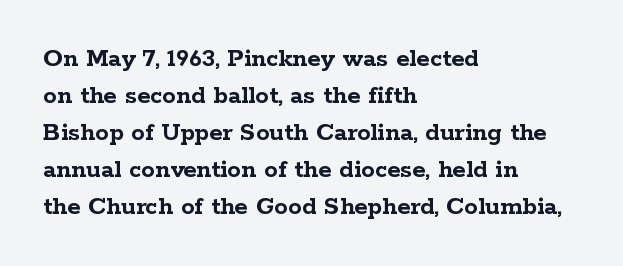
{"italic": "no", "bold": "yes", "underline": "no", "align": "left", "line_spacing": "normal", "line_spacing_ratio": 1.37, "letter_spacing": "normal", "letter_spacing_em": 0.0, "glyph_px": 27}
